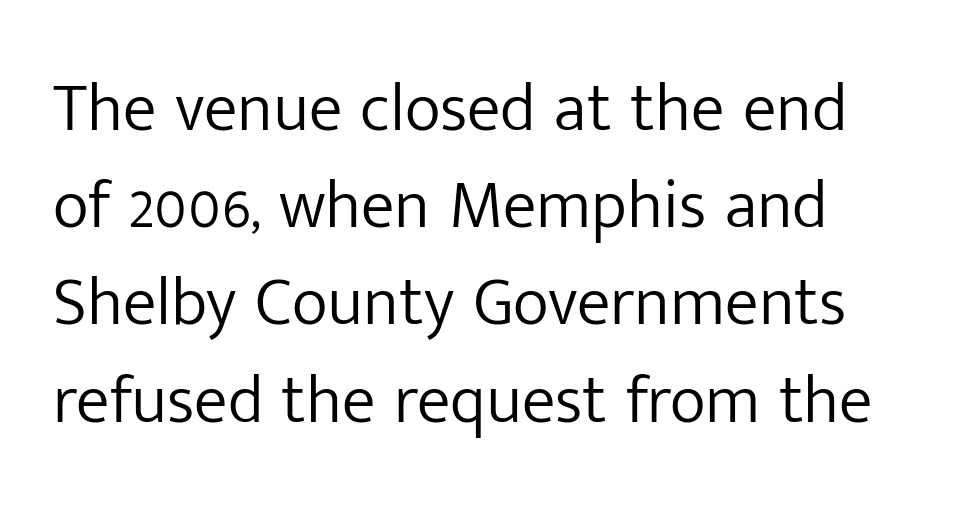
{"serif": "no", "italic": "no", "bold": "no", "weight": "light", "width": "normal", "stroke_contrast": "low", "x_height": "medium", "monospaced": "no", "underline": "no", "line_spacing": "normal", "line_spacing_ratio": 1.43, "letter_spacing": "normal", "letter_spacing_em": 0.0, "glyph_px": 68}
